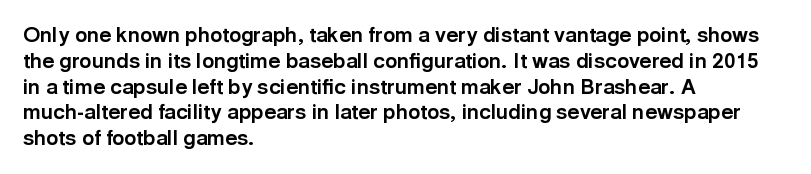
{"italic": "no", "bold": "yes", "underline": "no", "align": "left", "line_spacing_ratio": 1.23, "letter_spacing": "normal", "letter_spacing_em": 0.0, "glyph_px": 21}
